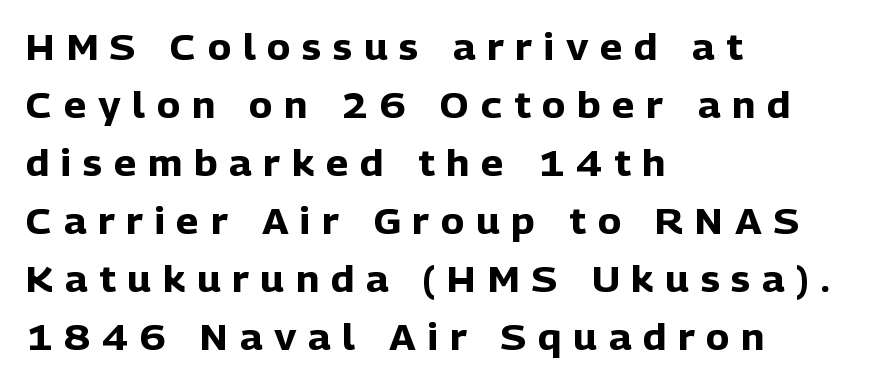
Teacher's note: observe the even left margin — that is flush-left alignment. A roman cut, with each character standing at attention. This sample has the flowing, uneven cadence of proportional lettering. Plain, unruled lines of type.
